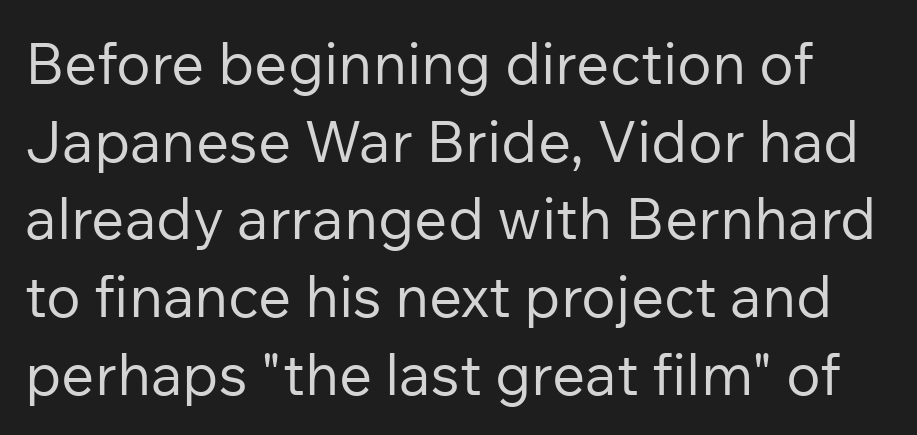
Q: Is the text bold? A: No.
Q: Is the text italic (slanted)? A: No, it is upright.
Q: Is the typeface a serif or a sans-serif typeface? A: Sans-serif.
Q: Is the text underlined? A: No.
Q: Is the spacing between letters normal or unusually wide? A: Normal.
Q: Is the spacing between lines tight, normal or loose? A: Normal.
Q: Width (condensed, normal, or wide)? A: Normal.
Q: Stroke contrast? A: Low.
Q: x-height? A: Medium.
Q: Monospaced? A: No.
